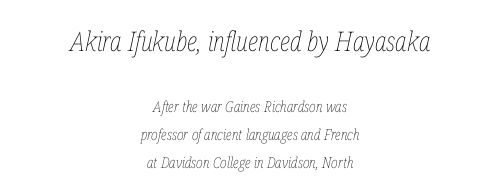
{"italic": "yes", "lean": "right", "slant_degrees": 12, "bold": "no", "underline": "no", "align": "center", "line_spacing_ratio": 1.89, "letter_spacing": "normal", "letter_spacing_em": 0.0, "larger_block": "first", "size_ratio": 1.8, "glyph_px": 27}
